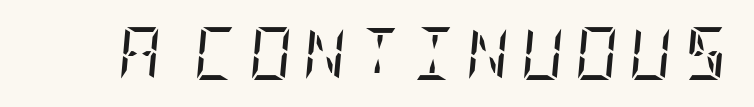
The image shows 53 px regular-weight, condensed serif type, italic (leaning right); set unusually wide letter spacing (+0.21 em), not underlined; low stroke contrast and a large x-height.
